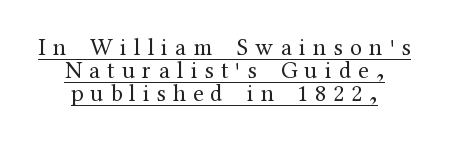
{"italic": "no", "bold": "no", "underline": "yes", "align": "center", "line_spacing": "tight", "line_spacing_ratio": 0.96, "letter_spacing": "wide", "letter_spacing_em": 0.3, "glyph_px": 24}
